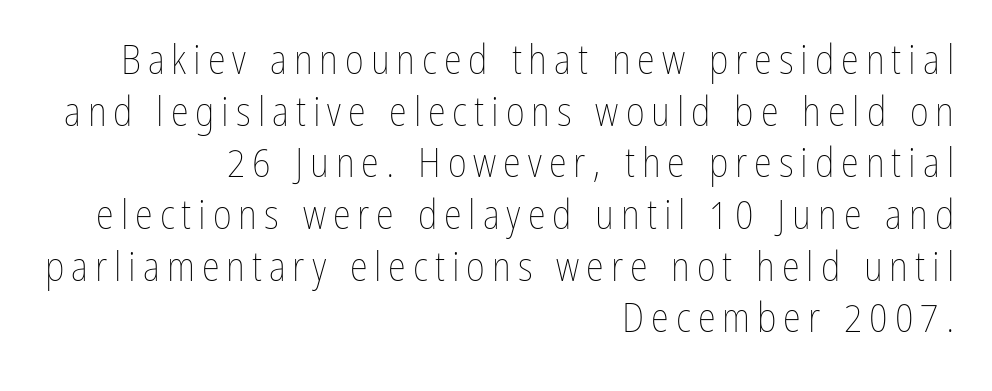
The image shows 41 px thin, condensed type, upright; set right-aligned, normal line spacing (1.26x), not underlined; low stroke contrast and a medium x-height.
